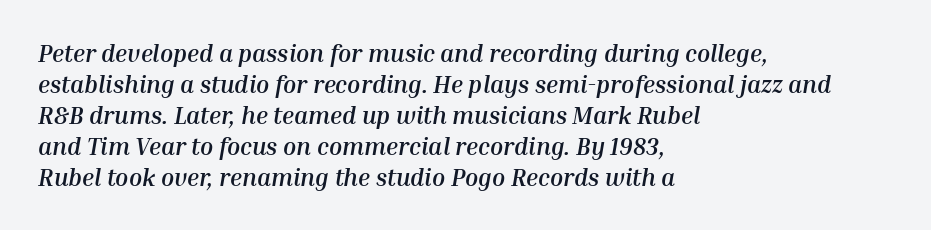
The image shows 24 px bold type, italic (leaning right); set left-aligned, normal line spacing (1.29x), normal letter spacing, not underlined.
